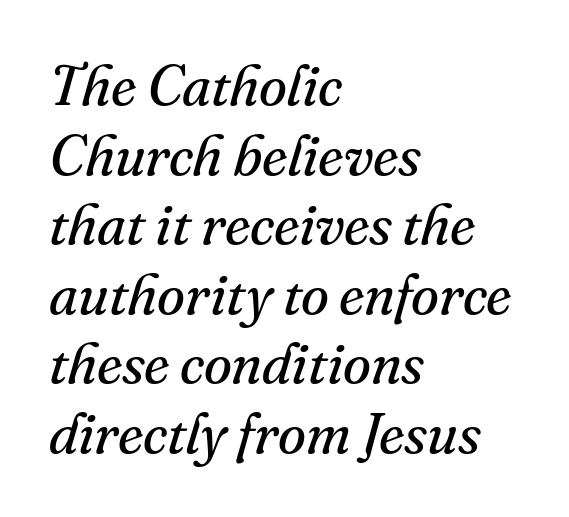
The image shows 57 px regular-weight serif type, italic (leaning right); set left-aligned, line spacing 1.22x, normal letter spacing, not underlined; medium stroke contrast and a small x-height.
